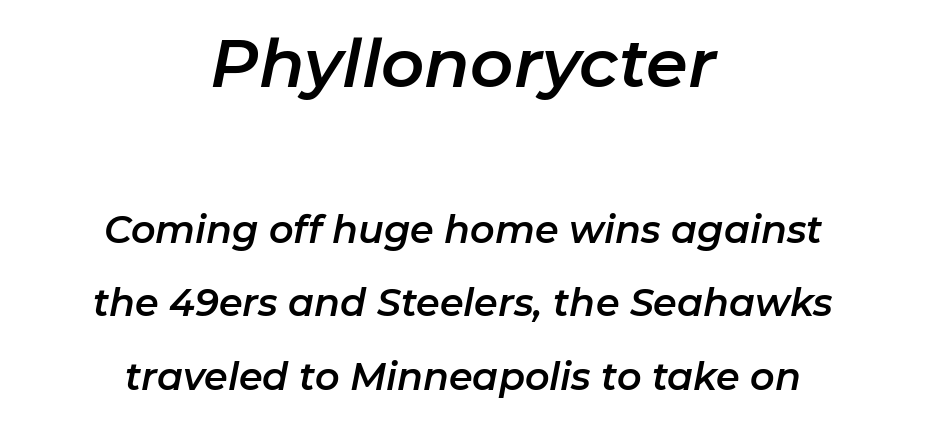
{"italic": "yes", "lean": "right", "slant_degrees": 11, "width": "normal", "stroke_contrast": "low", "x_height": "medium", "monospaced": "no", "underline": "no", "align": "center", "line_spacing": "loose", "line_spacing_ratio": 1.94, "letter_spacing": "normal", "letter_spacing_em": 0.0, "larger_block": "first", "size_ratio": 1.76, "glyph_px": 67}
